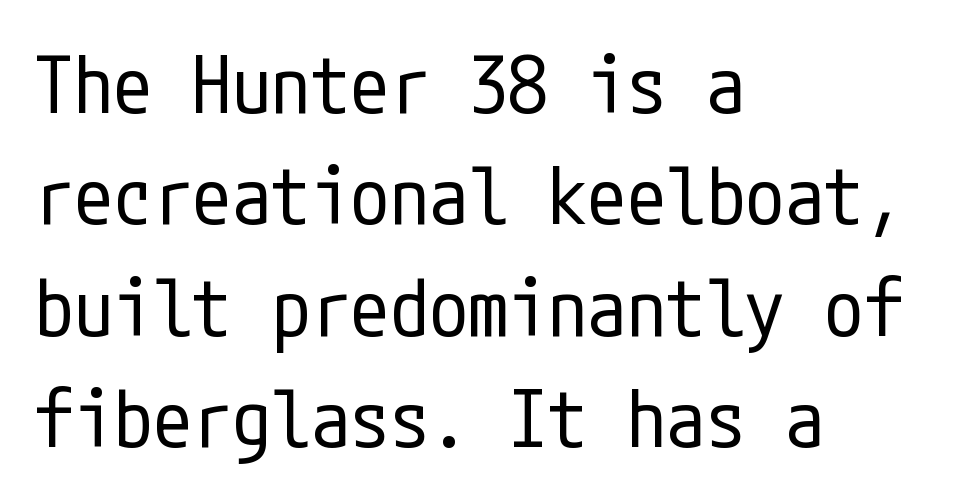
{"serif": "no", "italic": "no", "bold": "no", "weight": "regular", "width": "condensed", "stroke_contrast": "low", "x_height": "medium", "underline": "no", "align": "left", "line_spacing": "normal", "line_spacing_ratio": 1.41, "letter_spacing": "normal", "letter_spacing_em": 0.0, "glyph_px": 79}
